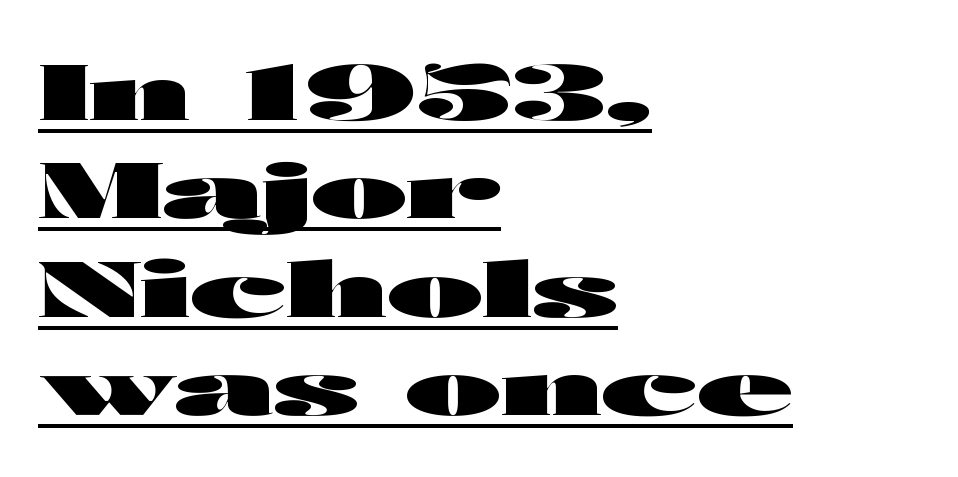
Q: Is the text bold? A: Yes.
Q: Is the text italic (slanted)? A: No, it is upright.
Q: Is the typeface a serif or a sans-serif typeface? A: Sans-serif.
Q: Is the text underlined? A: Yes.
Q: How is the paragraph aligned? A: Left-aligned.
Q: Is the spacing between letters normal or unusually wide? A: Normal.
Q: Is the spacing between lines tight, normal or loose? A: Normal.
Q: Width (condensed, normal, or wide)? A: Wide.
Q: Stroke contrast? A: High.
Q: x-height? A: Medium.
Q: Monospaced? A: No.
